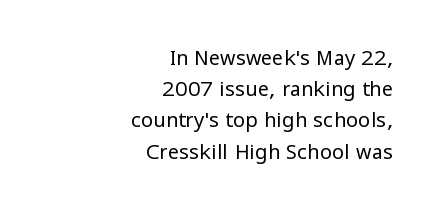
The image shows 20 px text type, upright; set right-aligned, normal line spacing (1.56x), normal letter spacing, not underlined.
